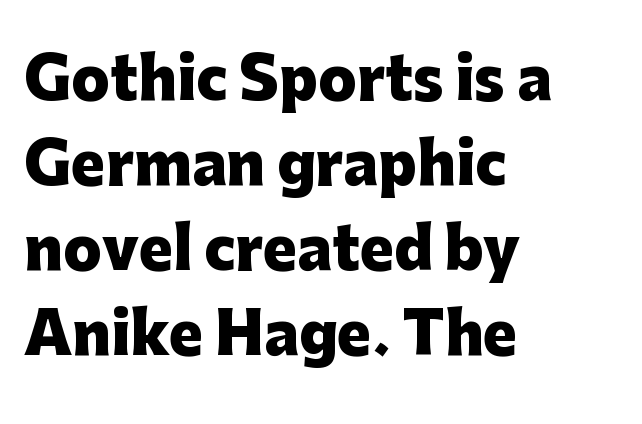
{"serif": "no", "italic": "no", "bold": "yes", "weight": "heavy", "width": "normal", "stroke_contrast": "low", "x_height": "medium", "monospaced": "no", "underline": "no", "align": "left", "line_spacing": "normal", "line_spacing_ratio": 1.49, "letter_spacing": "normal", "letter_spacing_em": 0.0, "glyph_px": 57}
